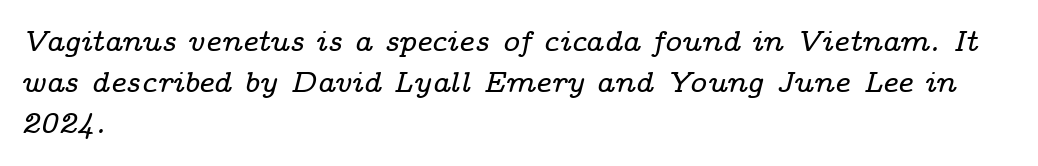
Q: Is the text italic (slanted)? A: Yes, it leans right by about 14 degrees.
Q: Is the typeface a serif or a sans-serif typeface? A: Serif.
Q: Is the text underlined? A: No.
Q: How is the paragraph aligned? A: Left-aligned.
Q: Is the spacing between letters normal or unusually wide? A: Normal.
Q: Is the spacing between lines tight, normal or loose? A: Normal.
Q: Width (condensed, normal, or wide)? A: Wide.
Q: Stroke contrast? A: Low.
Q: x-height? A: Medium.
Q: Monospaced? A: No.
